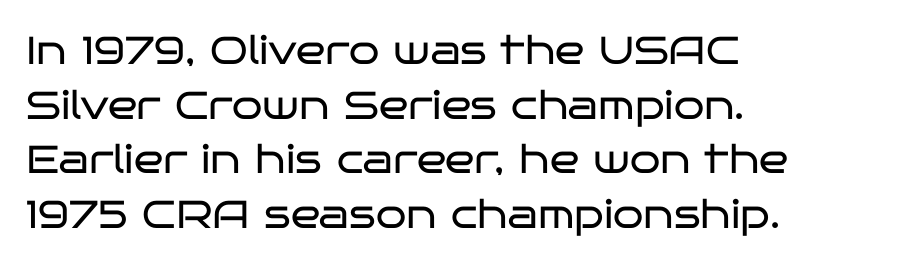
{"serif": "no", "italic": "no", "bold": "no", "weight": "regular", "width": "wide", "stroke_contrast": "low", "x_height": "large", "monospaced": "no", "underline": "no", "align": "left", "line_spacing": "normal", "line_spacing_ratio": 1.4, "letter_spacing": "normal", "letter_spacing_em": 0.0, "glyph_px": 39}
